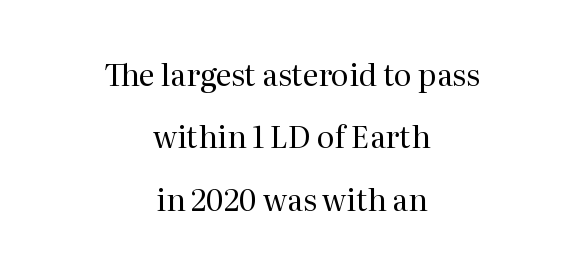
The image shows 30 px regular-weight serif type, upright; set centered, loose line spacing (2.08x), normal letter spacing, not underlined; medium stroke contrast and a medium x-height.
